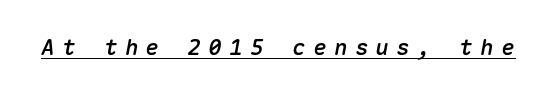
{"italic": "yes", "lean": "right", "slant_degrees": 10, "underline": "yes", "letter_spacing": "wide", "letter_spacing_em": 0.35, "glyph_px": 22}
